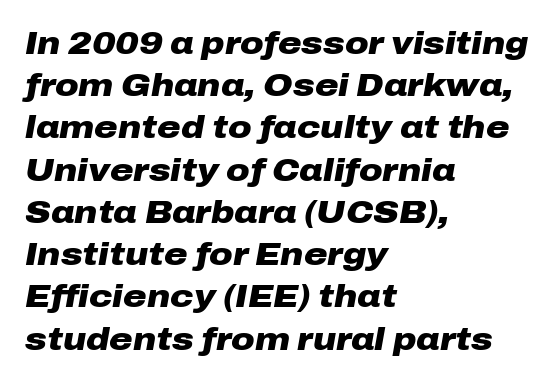
Q: Is the text bold? A: Yes.
Q: Is the text italic (slanted)? A: Yes, it leans right by about 10 degrees.
Q: Is the text underlined? A: No.
Q: How is the paragraph aligned? A: Left-aligned.
Q: Is the spacing between letters normal or unusually wide? A: Normal.
Q: Is the spacing between lines tight, normal or loose? A: Normal.
Q: Width (condensed, normal, or wide)? A: Wide.
Q: Stroke contrast? A: Low.
Q: x-height? A: Medium.
Q: Monospaced? A: No.
